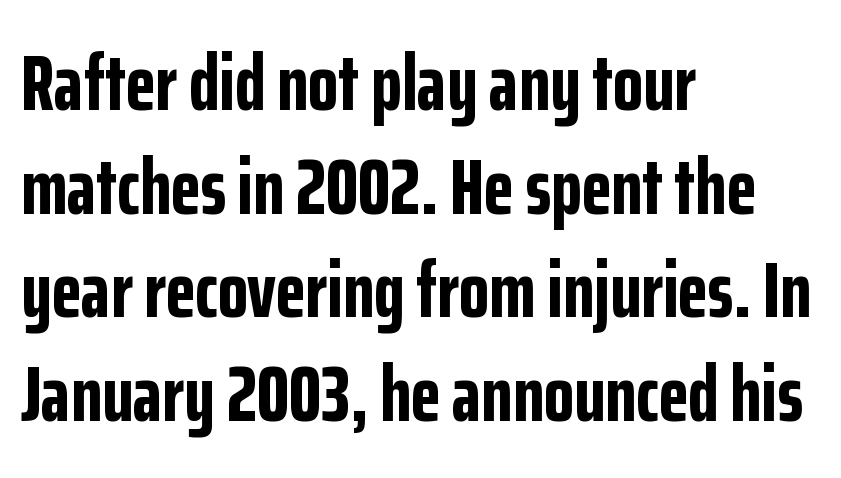
{"serif": "no", "italic": "no", "bold": "yes", "weight": "bold", "width": "condensed", "stroke_contrast": "low", "x_height": "medium", "monospaced": "no", "underline": "no", "align": "left", "line_spacing": "normal", "line_spacing_ratio": 1.33, "letter_spacing": "normal", "letter_spacing_em": 0.0, "glyph_px": 78}
